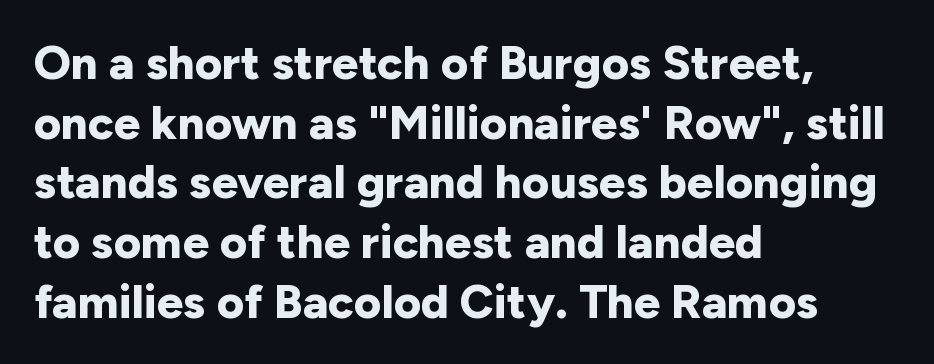
{"serif": "no", "italic": "no", "bold": "yes", "weight": "bold", "width": "normal", "stroke_contrast": "low", "x_height": "medium", "monospaced": "no", "underline": "no", "align": "left", "line_spacing": "normal", "line_spacing_ratio": 1.27, "letter_spacing": "normal", "letter_spacing_em": 0.0, "glyph_px": 47}
